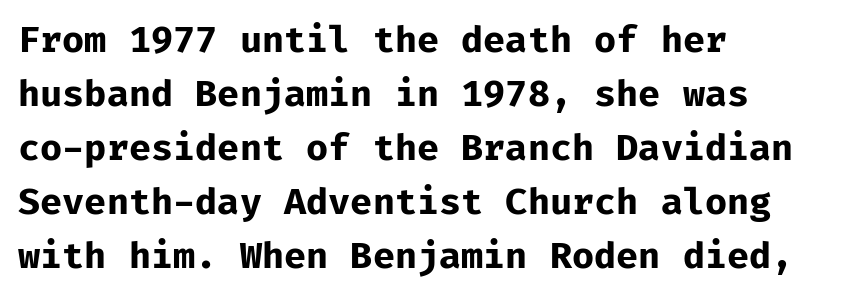
This sample keeps an unexceptional amount of space between lines. The rendering anchors every line to the left-hand side. Letters rest on an invisible, unmarked baseline. Characters remain perfectly vertical along every line. Heavy, bold letterforms. Words appear dense and cohesive because spacing is normal.
